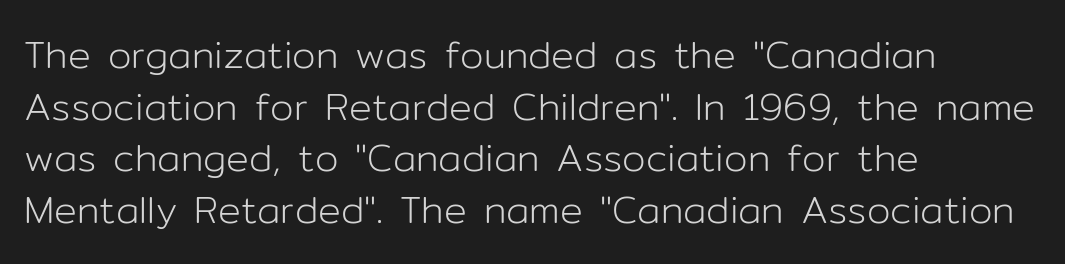
The image shows 38 px light sans-serif type, upright; set left-aligned, normal line spacing (1.36x), normal letter spacing, not underlined; low stroke contrast and a medium x-height.
